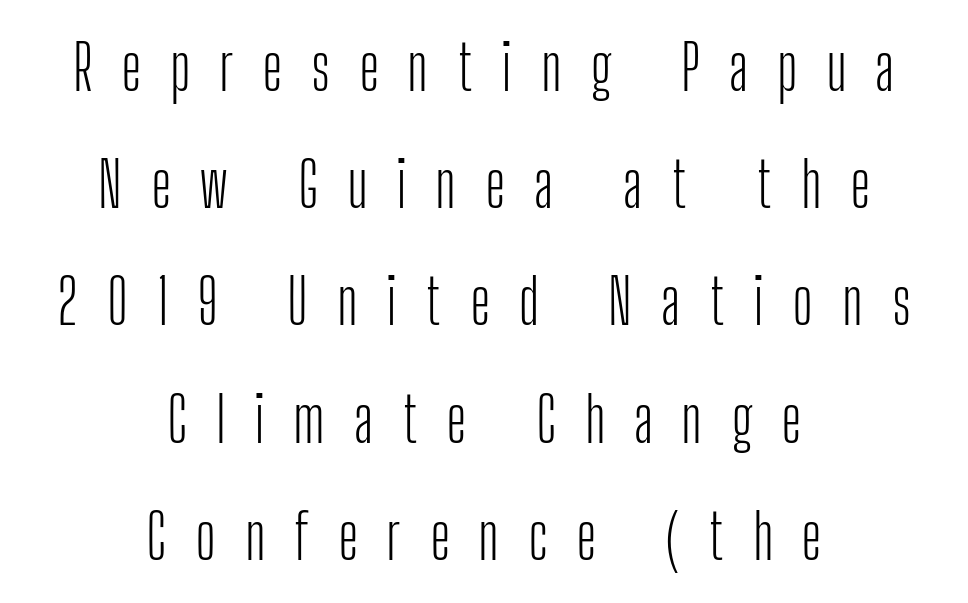
The image shows 62 px light, condensed sans-serif type, upright; set centered, line spacing 1.89x, unusually wide letter spacing (+0.46 em), not underlined; low stroke contrast and a medium x-height.
